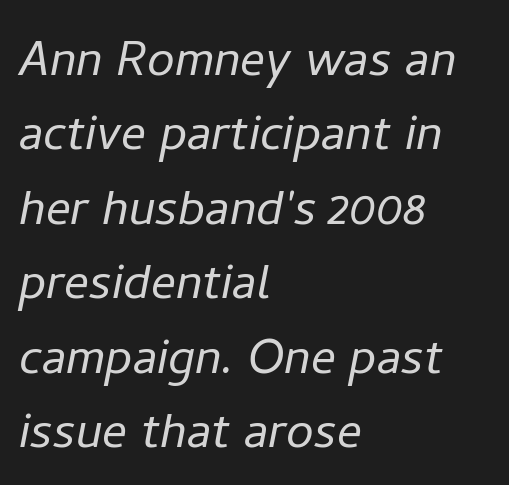
Each letter keeps its own natural width here, so spacing adapts to shape. Words appear dense and cohesive because spacing is normal. Tall strokes in this sample are angled rather than plumb. Check under the words: just untouched page. Left-aligned paragraph, ragged on the right.
